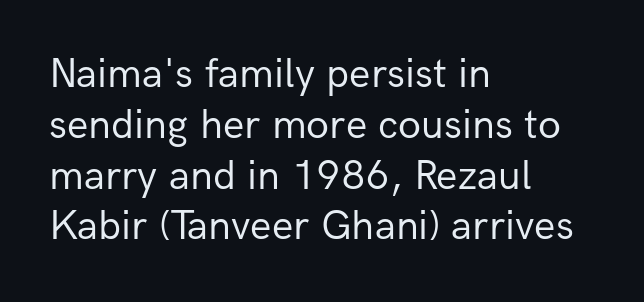
The image shows 42 px regular-weight sans-serif type, upright; set left-aligned, line spacing 1.21x, normal letter spacing, not underlined; low stroke contrast and a medium x-height.
